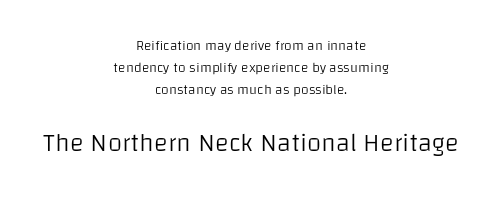
The image shows 26 px text type, upright; set centered, normal line spacing (1.58x), normal letter spacing, not underlined; the second (bottom) block is 1.86x larger.
